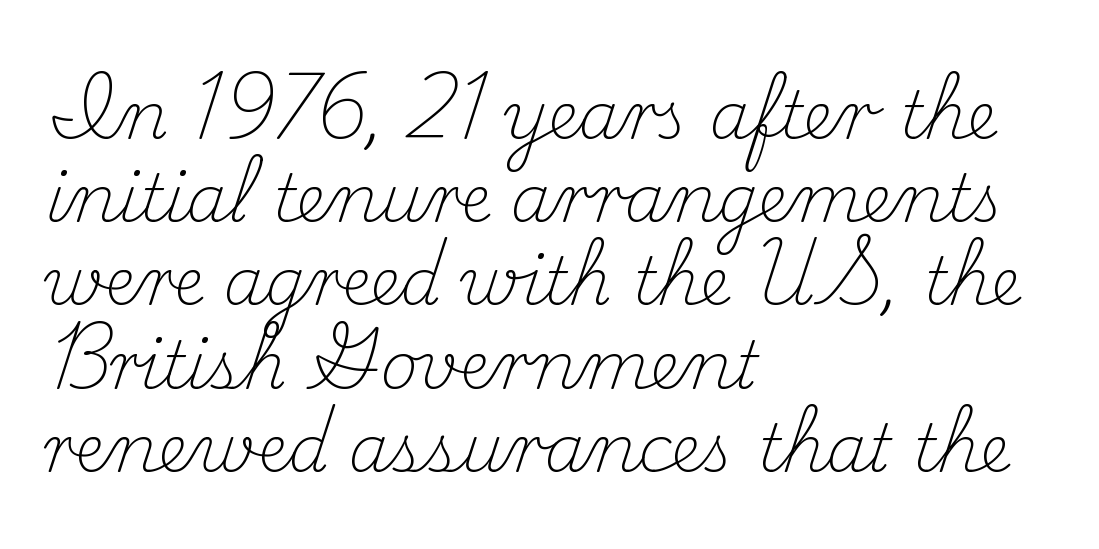
Q: Is the text bold? A: No.
Q: Is the text italic (slanted)? A: Yes.
Q: Is the typeface a serif or a sans-serif typeface? A: Serif.
Q: Is the text underlined? A: No.
Q: How is the paragraph aligned? A: Left-aligned.
Q: Is the spacing between letters normal or unusually wide? A: Normal.
Q: Is the spacing between lines tight, normal or loose? A: Normal.
Q: Width (condensed, normal, or wide)? A: Normal.
Q: Stroke contrast? A: Medium.
Q: x-height? A: Small.
Q: Monospaced? A: No.
